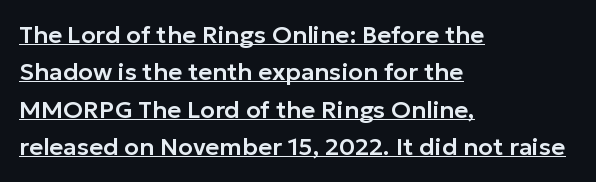
{"italic": "no", "underline": "yes", "align": "left", "line_spacing": "normal", "line_spacing_ratio": 1.56, "letter_spacing": "normal", "letter_spacing_em": 0.0, "glyph_px": 24}
